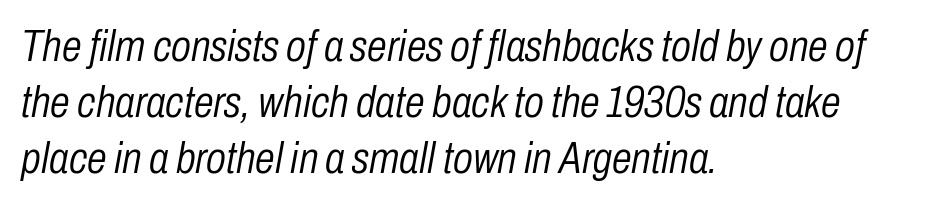
The image shows 45 px light, condensed type, italic (leaning right); set left-aligned, normal line spacing (1.25x), normal letter spacing, not underlined; low stroke contrast and a medium x-height.
